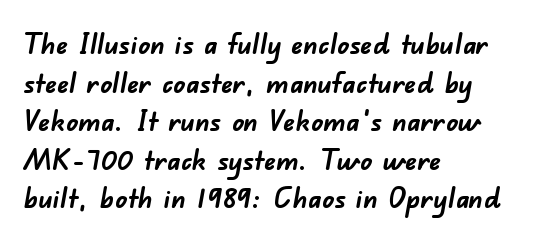
{"serif": "no", "bold": "yes", "weight": "semibold", "width": "normal", "stroke_contrast": "low", "x_height": "small", "monospaced": "no", "underline": "no", "align": "left", "line_spacing": "normal", "line_spacing_ratio": 1.33, "letter_spacing": "normal", "letter_spacing_em": 0.0, "glyph_px": 29}
